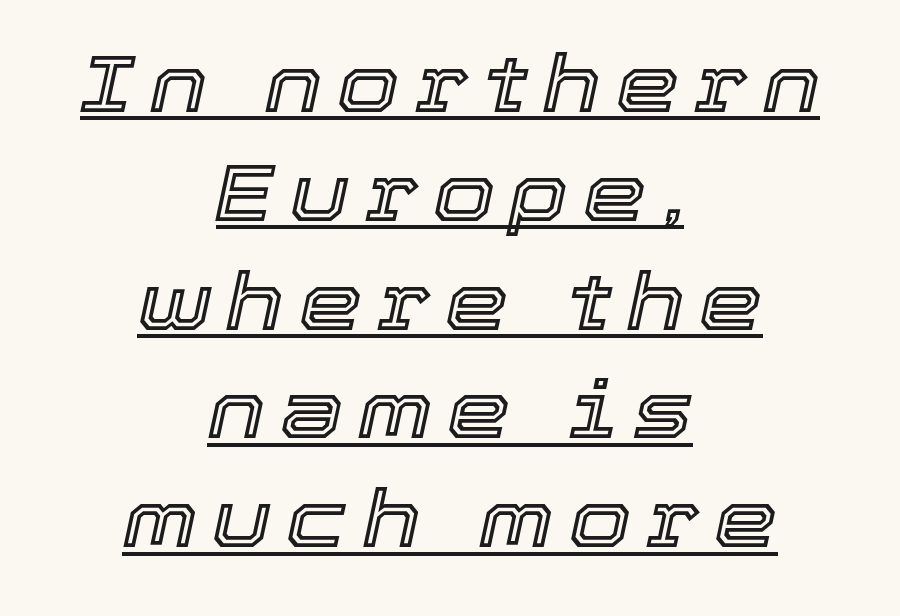
{"italic": "yes", "lean": "right", "slant_degrees": 12, "width": "normal", "x_height": "medium", "monospaced": "no", "underline": "yes", "align": "center", "line_spacing": "normal", "line_spacing_ratio": 1.36, "glyph_px": 80}
